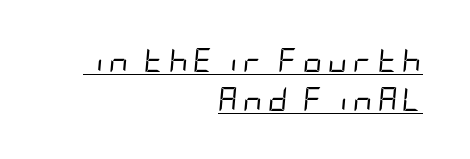
{"italic": "yes", "lean": "right", "slant_degrees": 5, "bold": "no", "underline": "yes", "align": "right", "line_spacing": "normal", "line_spacing_ratio": 1.61, "letter_spacing": "wide", "letter_spacing_em": 0.22, "glyph_px": 24}
